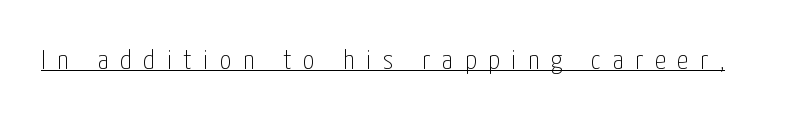
The image shows 28 px thin, condensed sans-serif type, upright; set unusually wide letter spacing (+0.42 em), underlined; low stroke contrast and a medium x-height.
